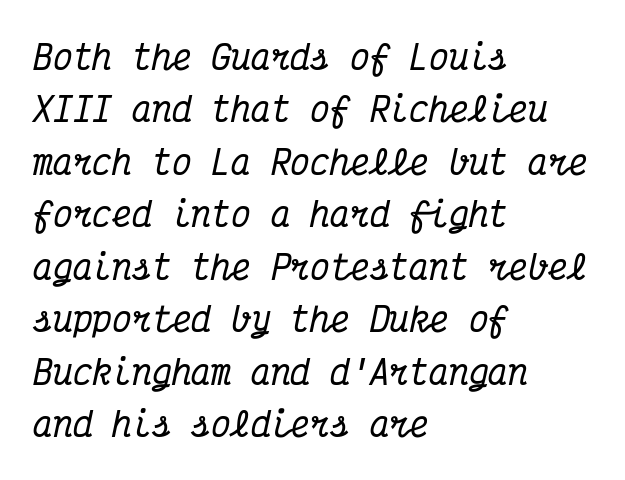
Q: Is the text italic (slanted)? A: Yes, it leans right by about 12 degrees.
Q: Is the typeface a serif or a sans-serif typeface? A: Serif.
Q: Is the text underlined? A: No.
Q: How is the paragraph aligned? A: Left-aligned.
Q: Is the spacing between letters normal or unusually wide? A: Normal.
Q: Is the spacing between lines tight, normal or loose? A: Normal.
Q: Width (condensed, normal, or wide)? A: Condensed.
Q: Stroke contrast? A: Medium.
Q: x-height? A: Medium.
Q: Monospaced? A: Yes.
